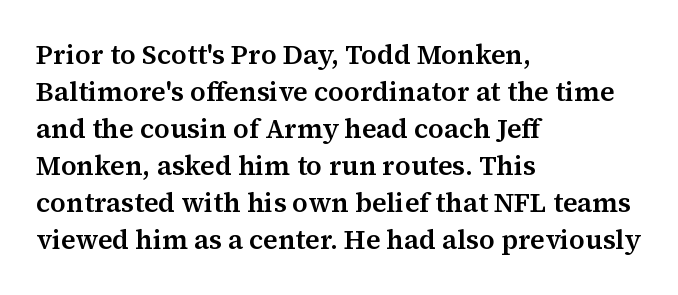
Q: Is the text italic (slanted)? A: No, it is upright.
Q: Is the text underlined? A: No.
Q: How is the paragraph aligned? A: Left-aligned.
Q: Is the spacing between letters normal or unusually wide? A: Normal.
Q: Is the spacing between lines tight, normal or loose? A: Normal.
